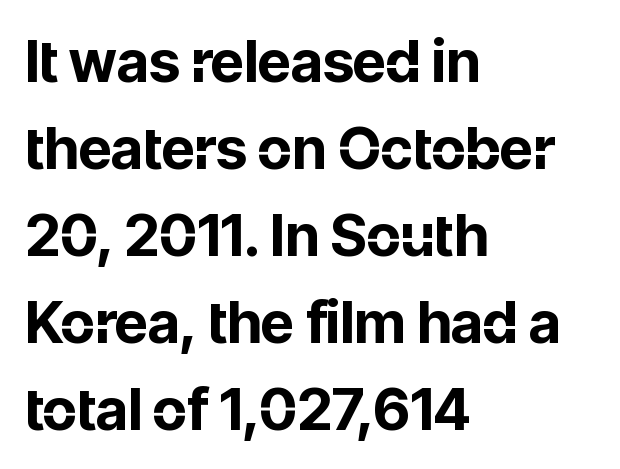
{"serif": "no", "italic": "no", "bold": "yes", "weight": "bold", "width": "normal", "stroke_contrast": "low", "x_height": "medium", "monospaced": "no", "underline": "no", "align": "left", "line_spacing": "normal", "line_spacing_ratio": 1.5, "letter_spacing": "normal", "letter_spacing_em": 0.0, "glyph_px": 58}
